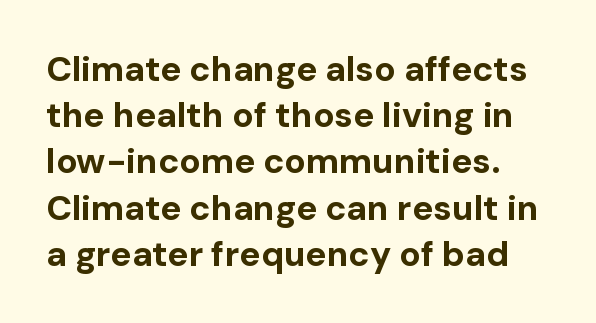
The image shows 35 px bold sans-serif type, upright; set normal line spacing (1.32x), normal letter spacing, not underlined; low stroke contrast and a medium x-height.
